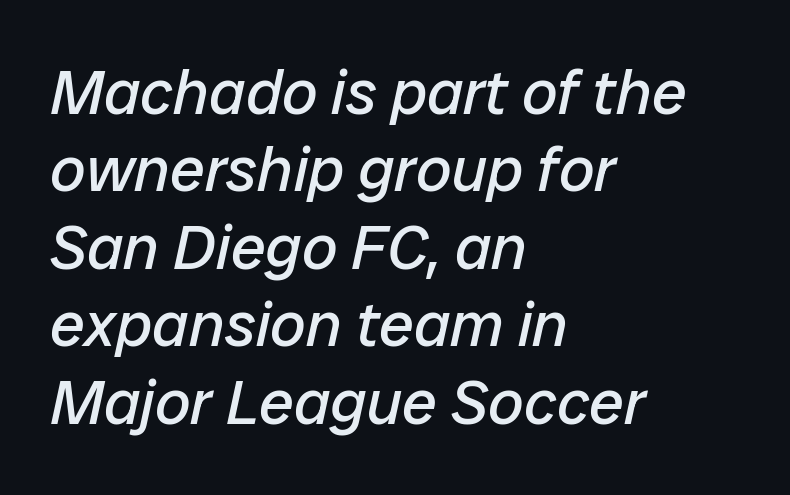
The image shows 63 px regular-weight type, italic (leaning right); set left-aligned, line spacing 1.23x, normal letter spacing, not underlined; low stroke contrast and a medium x-height.
